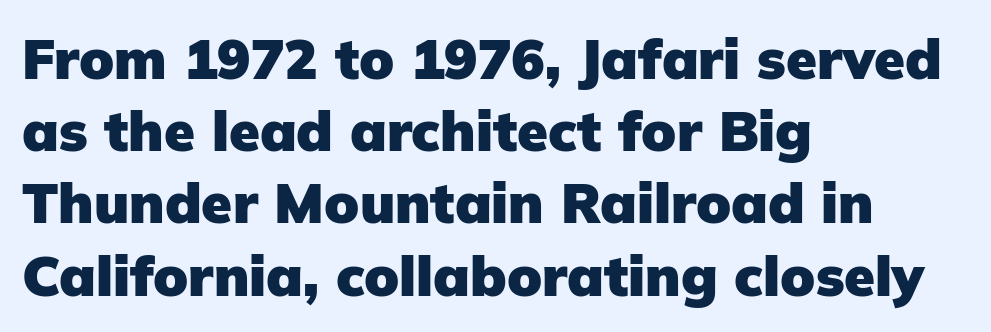
{"serif": "no", "italic": "no", "bold": "yes", "weight": "heavy", "width": "normal", "stroke_contrast": "low", "x_height": "medium", "monospaced": "no", "underline": "no", "align": "left", "line_spacing": "normal", "line_spacing_ratio": 1.29, "letter_spacing": "normal", "letter_spacing_em": 0.0, "glyph_px": 56}
